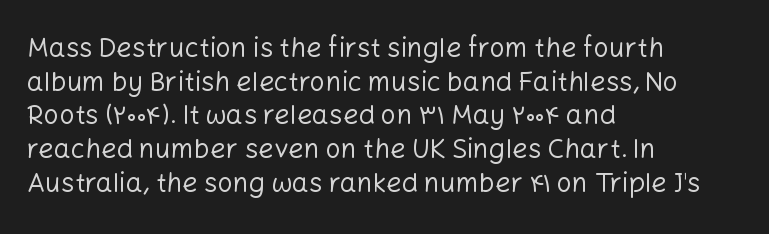
Q: Is the text bold? A: No.
Q: Is the text italic (slanted)? A: No, it is upright.
Q: Is the text underlined? A: No.
Q: How is the paragraph aligned? A: Left-aligned.
Q: Is the spacing between letters normal or unusually wide? A: Normal.
Q: Is the spacing between lines tight, normal or loose? A: Normal.
